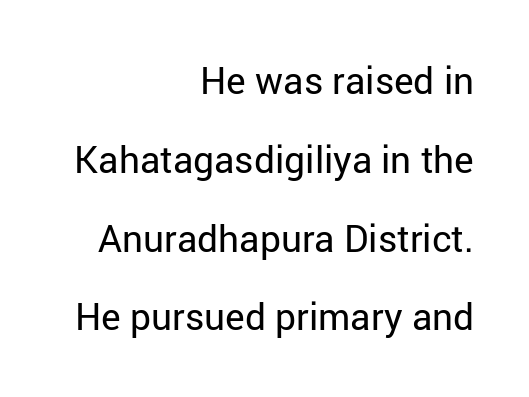
The passage shown is not underscored anywhere. Posture: upright roman. A student would call this right alignment; a typographer would say flush right, rag left. The designer went with a sans here, leaving each stem footless. This is not heavy type; no bold has been used.
